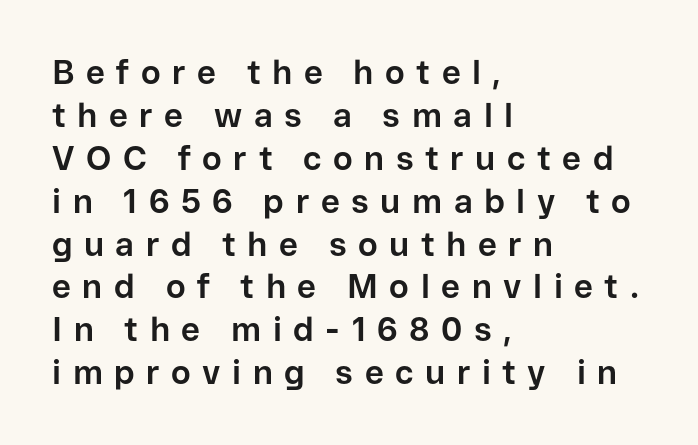
Do the letters lean? They stand straight. Every letter is thick-stroked: bold, no question. This rendering uses left alignment, leaving the right contour irregular. The string is rendered with underlining switched off.
